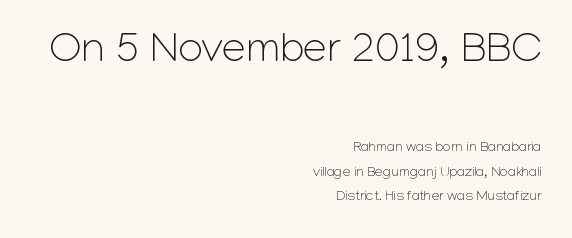
{"serif": "no", "italic": "no", "bold": "no", "weight": "light", "width": "normal", "stroke_contrast": "low", "x_height": "medium", "monospaced": "no", "underline": "no", "align": "right", "line_spacing_ratio": 1.76, "letter_spacing": "normal", "letter_spacing_em": 0.0, "larger_block": "first", "size_ratio": 3.07, "glyph_px": 43}
